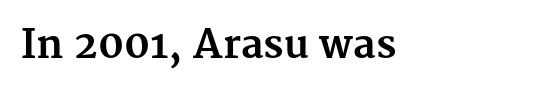
The image shows 39 px bold serif type, upright; set normal letter spacing, not underlined; medium stroke contrast and a medium x-height.
